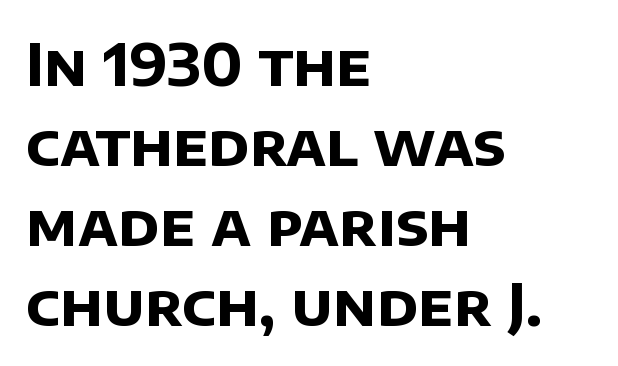
Q: Is the text bold? A: Yes.
Q: Is the typeface a serif or a sans-serif typeface? A: Sans-serif.
Q: Is the text underlined? A: No.
Q: How is the paragraph aligned? A: Left-aligned.
Q: Is the spacing between letters normal or unusually wide? A: Normal.
Q: Is the spacing between lines tight, normal or loose? A: Normal.
Q: Width (condensed, normal, or wide)? A: Normal.
Q: Stroke contrast? A: Low.
Q: x-height? A: Large.
Q: Monospaced? A: No.
